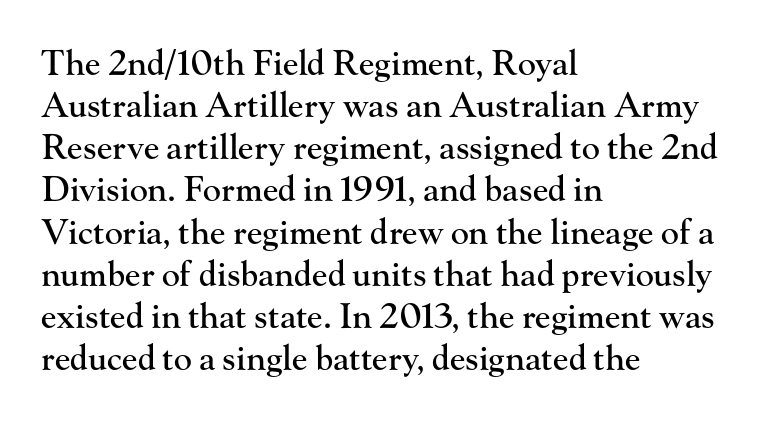
Q: Is the text italic (slanted)? A: No, it is upright.
Q: Is the typeface a serif or a sans-serif typeface? A: Serif.
Q: Is the text underlined? A: No.
Q: How is the paragraph aligned? A: Left-aligned.
Q: Is the spacing between letters normal or unusually wide? A: Normal.
Q: Width (condensed, normal, or wide)? A: Normal.
Q: Stroke contrast? A: High.
Q: x-height? A: Small.
Q: Monospaced? A: No.
